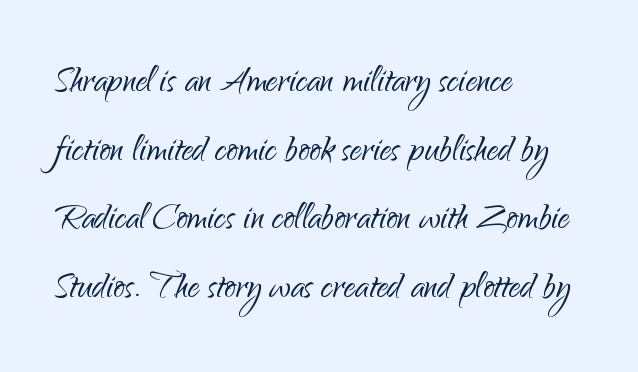
The image shows 46 px light sans-serif type; set left-aligned, normal line spacing (1.49x), normal letter spacing, not underlined; low stroke contrast and a small x-height.
